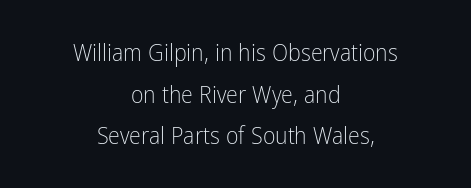
The letterforms sit at book weight or below. Layout note: lines centered. The passage shown has conventional tracking throughout. This is the regular roman posture of the typeface. The space beneath each line is pristine and unruled.
